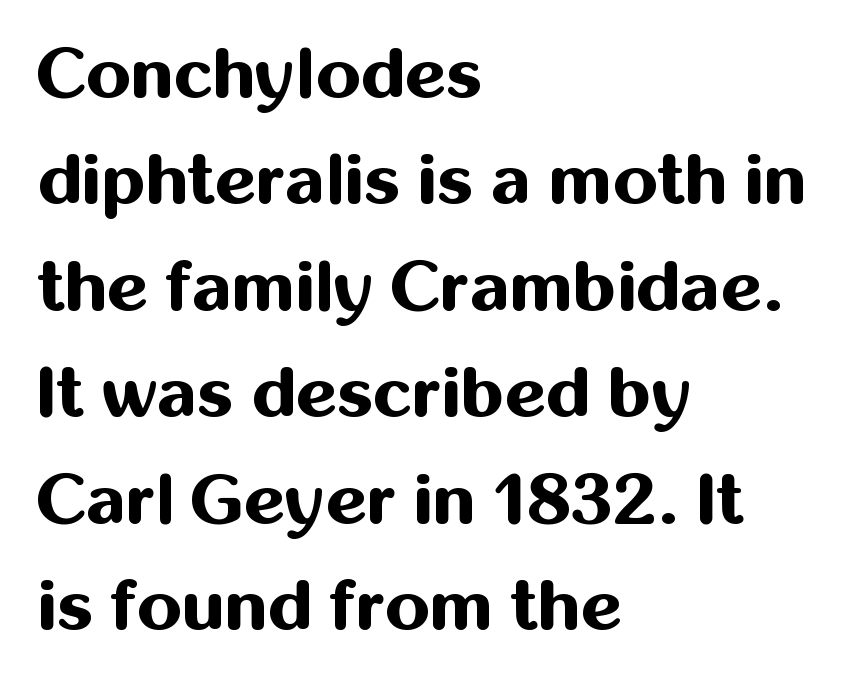
{"serif": "no", "italic": "no", "bold": "yes", "weight": "bold", "width": "normal", "stroke_contrast": "medium", "x_height": "medium", "monospaced": "no", "underline": "no", "align": "left", "line_spacing": "normal", "line_spacing_ratio": 1.5, "letter_spacing": "normal", "letter_spacing_em": 0.0, "glyph_px": 71}
